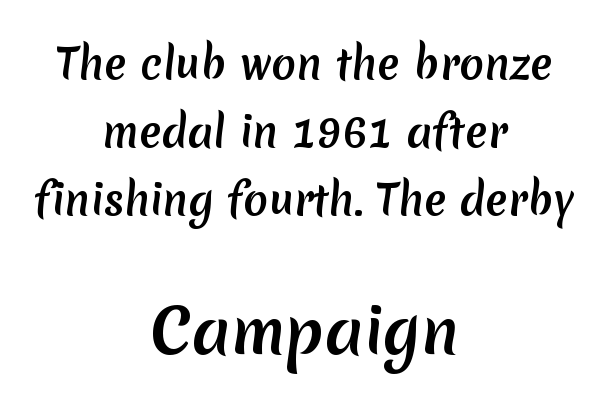
{"serif": "no", "width": "normal", "stroke_contrast": "medium", "x_height": "medium", "monospaced": "no", "underline": "no", "align": "center", "line_spacing": "normal", "line_spacing_ratio": 1.66, "letter_spacing": "normal", "letter_spacing_em": 0.0, "larger_block": "second", "size_ratio": 1.49, "glyph_px": 61}
